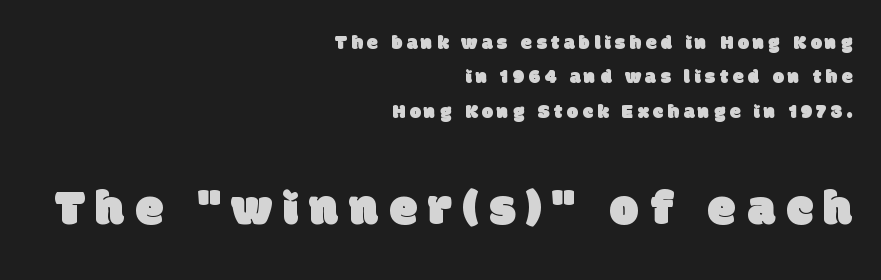
{"serif": "no", "width": "normal", "stroke_contrast": "low", "x_height": "large", "monospaced": "no", "underline": "no", "align": "right", "line_spacing_ratio": 1.72, "letter_spacing": "wide", "letter_spacing_em": 0.22, "larger_block": "second", "size_ratio": 2.55, "glyph_px": 51}
